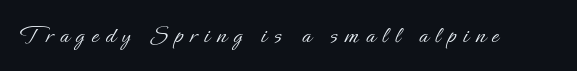
Each stroke keeps to a modest, everyday thickness or less. The space beneath each line is pristine and unruled. Short note: letters widely spaced.
